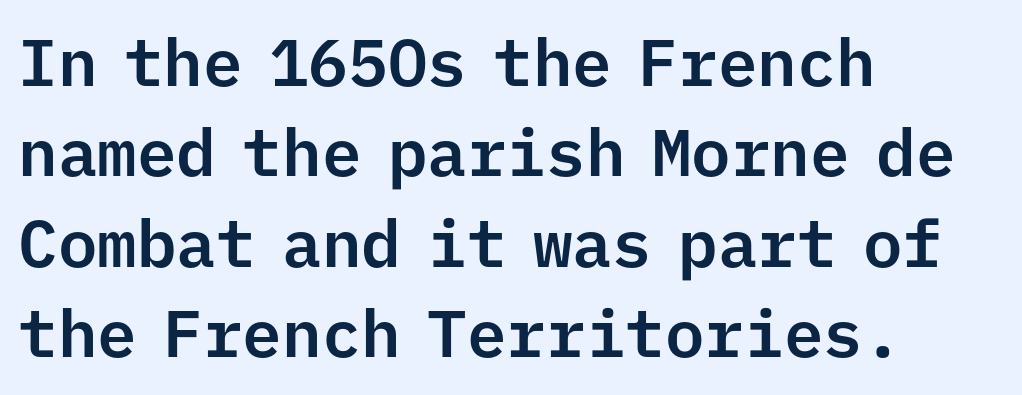
The image shows 66 px sans-serif type, upright, monospaced; set left-aligned, normal line spacing (1.37x), normal letter spacing, not underlined; low stroke contrast and a medium x-height.
